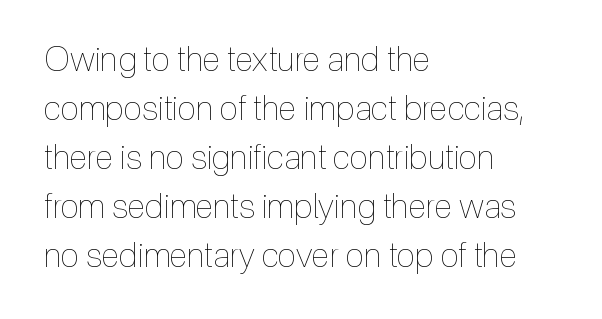
Q: Is the text bold? A: No.
Q: Is the text italic (slanted)? A: No, it is upright.
Q: Is the text underlined? A: No.
Q: How is the paragraph aligned? A: Left-aligned.
Q: Is the spacing between letters normal or unusually wide? A: Normal.
Q: Is the spacing between lines tight, normal or loose? A: Normal.
Q: Width (condensed, normal, or wide)? A: Condensed.
Q: x-height? A: Medium.
Q: Monospaced? A: No.
